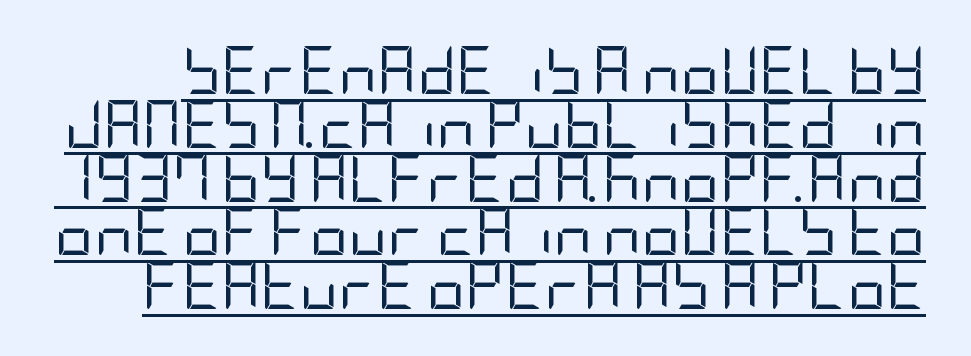
{"serif": "no", "italic": "no", "bold": "no", "weight": "regular", "width": "condensed", "stroke_contrast": "low", "x_height": "large", "underline": "yes", "line_spacing": "tight", "line_spacing_ratio": 1.12, "letter_spacing": "normal", "letter_spacing_em": 0.0, "glyph_px": 48}
